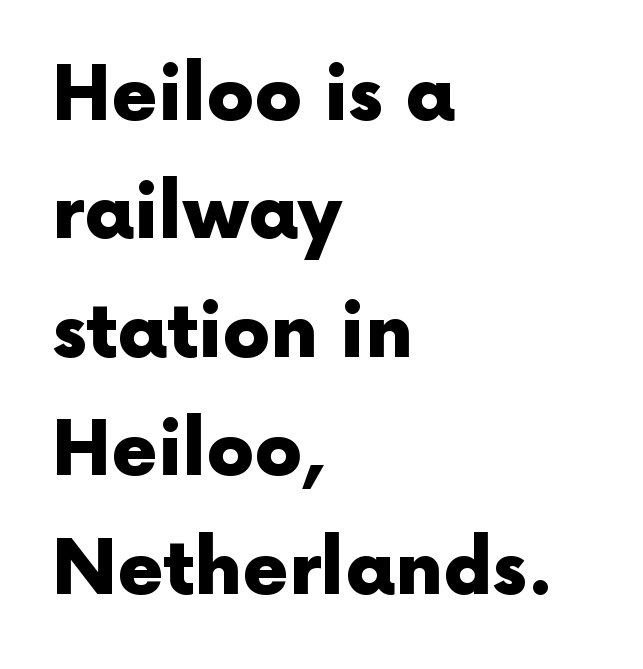
Q: Is the text bold? A: Yes.
Q: Is the text italic (slanted)? A: No, it is upright.
Q: Is the typeface a serif or a sans-serif typeface? A: Sans-serif.
Q: Is the text underlined? A: No.
Q: How is the paragraph aligned? A: Left-aligned.
Q: Is the spacing between letters normal or unusually wide? A: Normal.
Q: Is the spacing between lines tight, normal or loose? A: Normal.
Q: Width (condensed, normal, or wide)? A: Normal.
Q: x-height? A: Medium.
Q: Monospaced? A: No.
